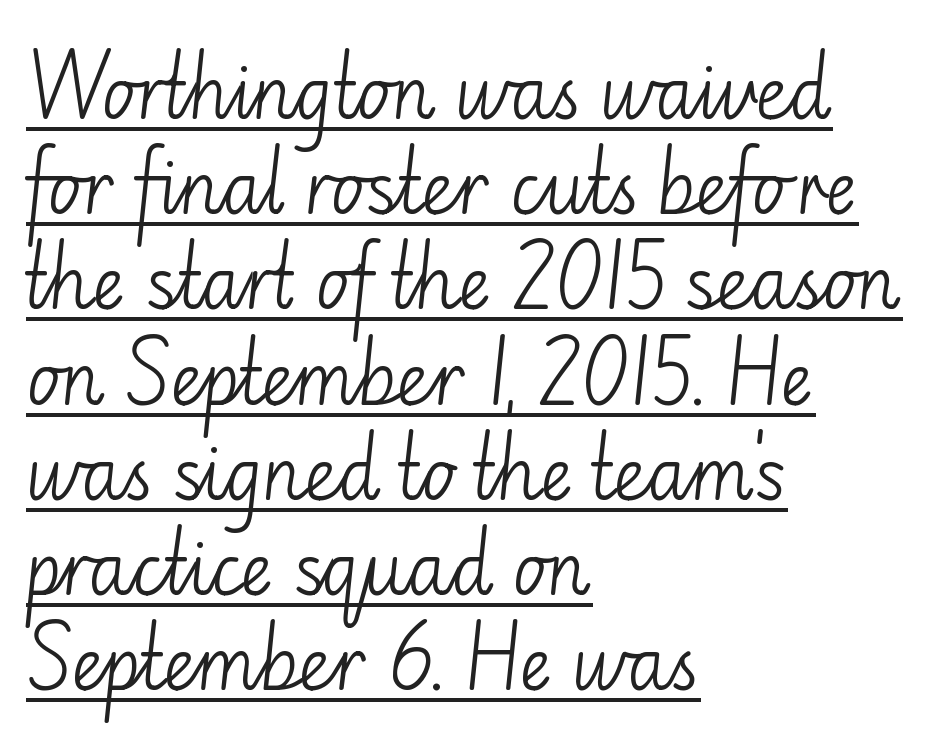
There is no visible air inserted between adjacent glyphs. The passage is arranged the way most books set body copy — flush left. Is this a heavy cut? Hardly; it is regular or lighter.
